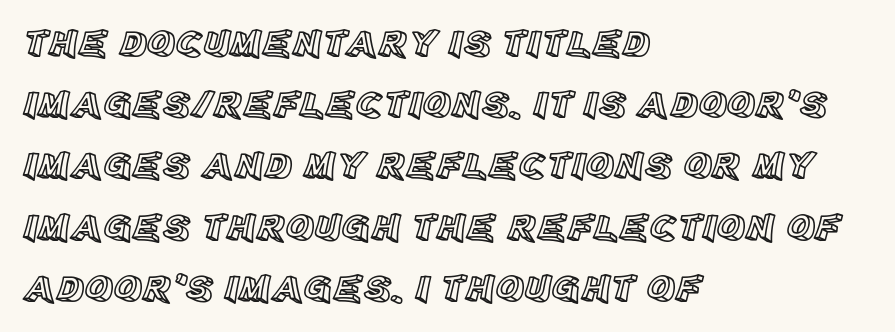
Q: Is the text italic (slanted)? A: Yes.
Q: Is the text underlined? A: No.
Q: How is the paragraph aligned? A: Left-aligned.
Q: Is the spacing between letters normal or unusually wide? A: Normal.
Q: Is the spacing between lines tight, normal or loose? A: Normal.
Q: Width (condensed, normal, or wide)? A: Normal.
Q: x-height? A: Large.
Q: Monospaced? A: No.
